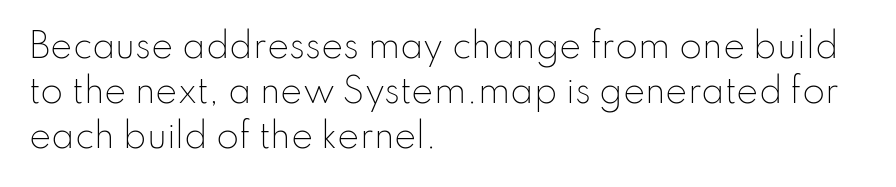
Q: Is the text bold? A: No.
Q: Is the text italic (slanted)? A: No, it is upright.
Q: Is the typeface a serif or a sans-serif typeface? A: Sans-serif.
Q: Is the text underlined? A: No.
Q: How is the paragraph aligned? A: Left-aligned.
Q: Is the spacing between letters normal or unusually wide? A: Normal.
Q: Is the spacing between lines tight, normal or loose? A: Normal.
Q: Width (condensed, normal, or wide)? A: Normal.
Q: Stroke contrast? A: Low.
Q: x-height? A: Small.
Q: Monospaced? A: No.
